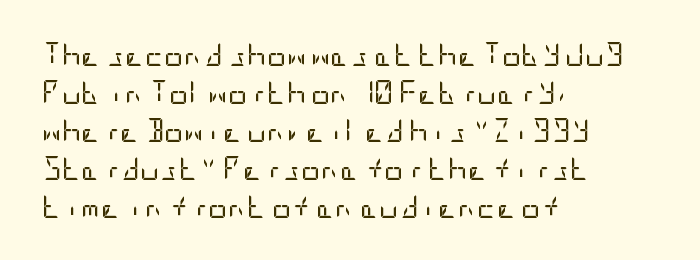
{"italic": "no", "bold": "no", "underline": "no", "align": "left", "line_spacing": "normal", "line_spacing_ratio": 1.58, "letter_spacing": "normal", "letter_spacing_em": 0.0, "glyph_px": 24}
